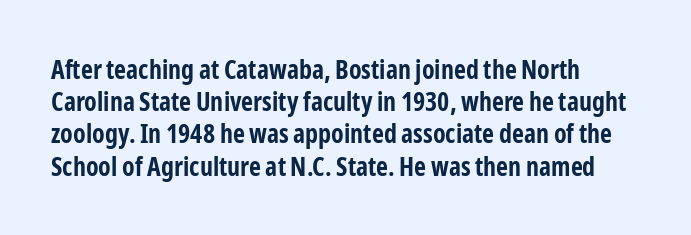
The image shows 26 px bold type, upright; set left-aligned, line spacing 1.24x, normal letter spacing, not underlined.
